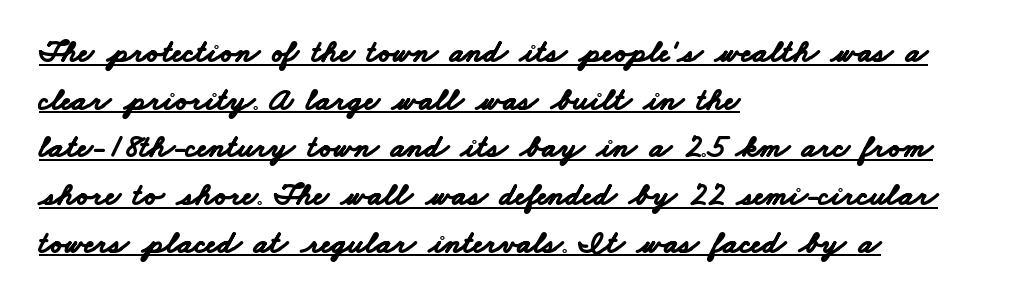
The image shows 32 px bold, wide sans-serif type; set left-aligned, normal line spacing (1.49x), normal letter spacing, underlined; low stroke contrast and a small x-height.
